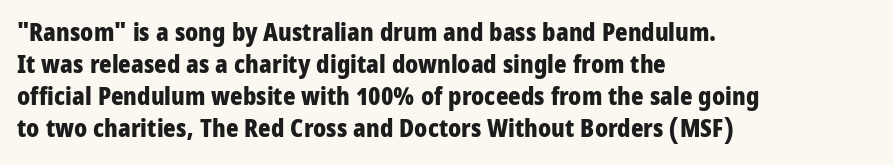
The image shows 24 px bold type, upright; set left-aligned, normal line spacing (1.34x), normal letter spacing, not underlined.
